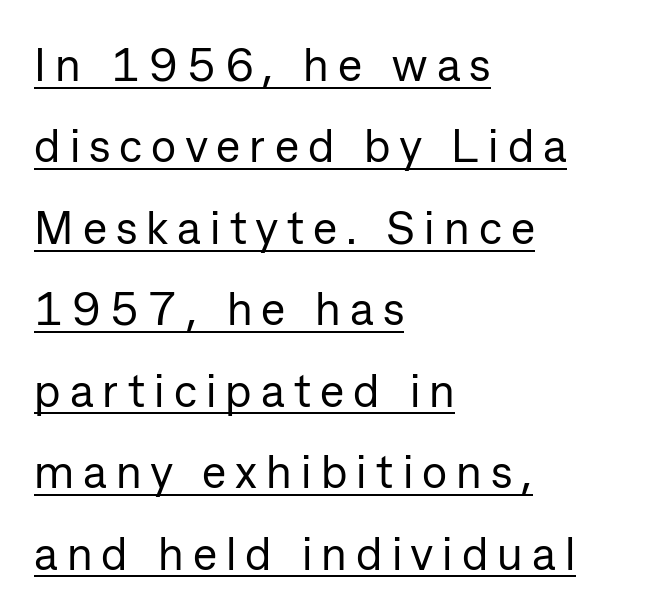
The image shows 46 px regular-weight sans-serif type, upright; set left-aligned, line spacing 1.77x, unusually wide letter spacing (+0.2 em), underlined; low stroke contrast and a medium x-height.
